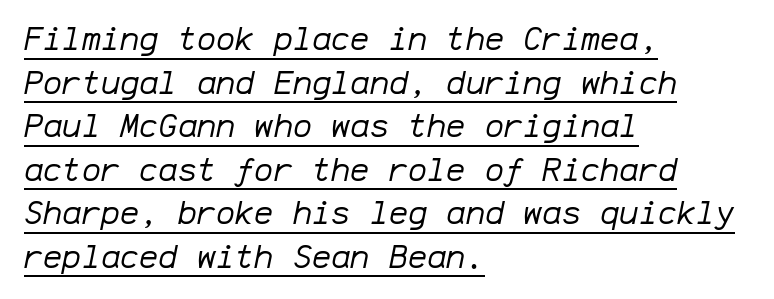
{"italic": "yes", "lean": "right", "slant_degrees": 12, "bold": "no", "weight": "regular", "width": "normal", "stroke_contrast": "low", "x_height": "medium", "monospaced": "yes", "underline": "yes", "align": "left", "line_spacing": "normal", "line_spacing_ratio": 1.36, "letter_spacing": "normal", "letter_spacing_em": 0.0, "glyph_px": 32}
